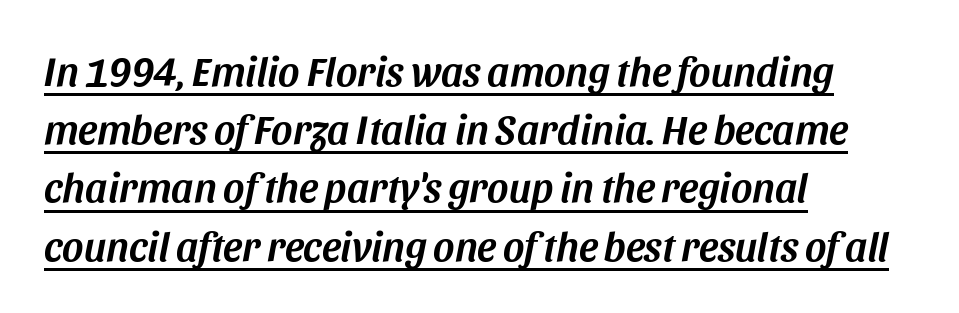
The image shows 41 px text type, italic (leaning right); set left-aligned, normal line spacing (1.42x), normal letter spacing, underlined; medium stroke contrast and a large x-height.
